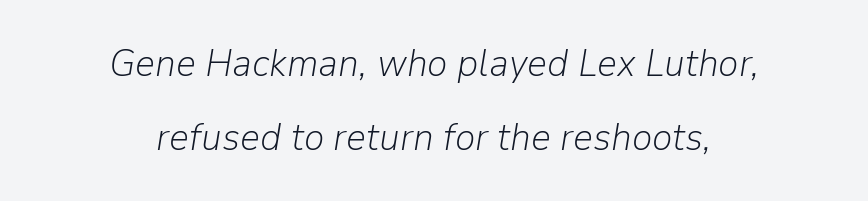
Q: Is the text bold? A: No.
Q: Is the text italic (slanted)? A: Yes, it leans right by about 9 degrees.
Q: Is the text underlined? A: No.
Q: How is the paragraph aligned? A: Centered.
Q: Is the spacing between letters normal or unusually wide? A: Normal.
Q: Is the spacing between lines tight, normal or loose? A: Loose.
Q: Width (condensed, normal, or wide)? A: Normal.
Q: Stroke contrast? A: Low.
Q: x-height? A: Medium.
Q: Monospaced? A: No.
